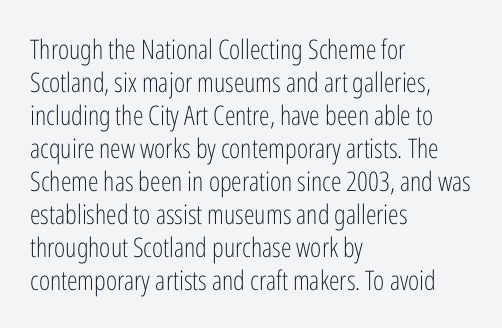
The type sits square on the baseline with zero lean. All the whitespace from short lines collects on the right. Students, note that the glyphs here touch the page at normal intervals. Weight class: somewhere from thin through regular. The foot of each line stays bare and open.
